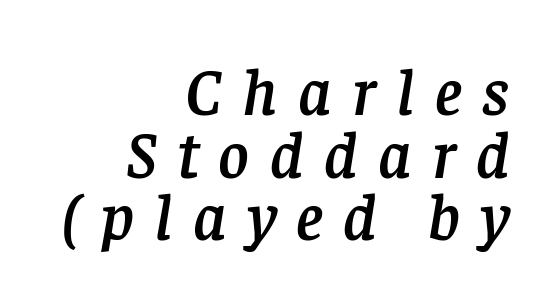
The image shows 66 px serif type, italic (leaning right); set right-aligned, tight line spacing (0.95x), unusually wide letter spacing (+0.31 em), not underlined; low stroke contrast and a large x-height.
